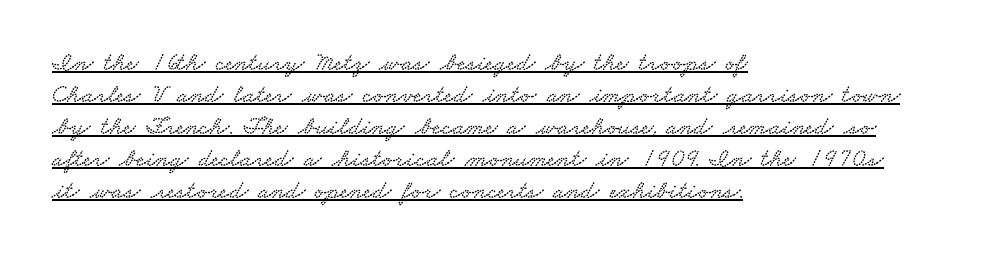
The image shows 26 px text type; set left-aligned, line spacing 1.23x, normal letter spacing, underlined.
